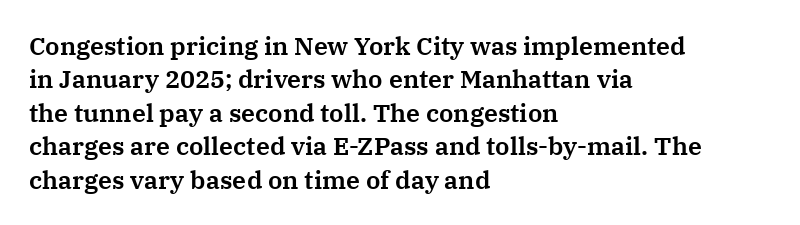
Students, observe: this is what conventionally led text looks like. Observe the ordinary spacing: letters are neighbours, not strangers. Designer's note — italics off, roman on. The specimen omits any rule beneath the text block's lines.
